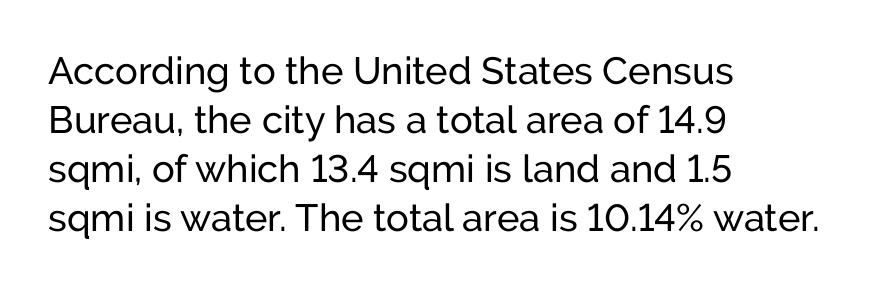
Q: Is the text italic (slanted)? A: No, it is upright.
Q: Is the typeface a serif or a sans-serif typeface? A: Sans-serif.
Q: Is the text underlined? A: No.
Q: How is the paragraph aligned? A: Left-aligned.
Q: Is the spacing between letters normal or unusually wide? A: Normal.
Q: Is the spacing between lines tight, normal or loose? A: Normal.
Q: Width (condensed, normal, or wide)? A: Normal.
Q: Stroke contrast? A: Low.
Q: x-height? A: Medium.
Q: Monospaced? A: No.
